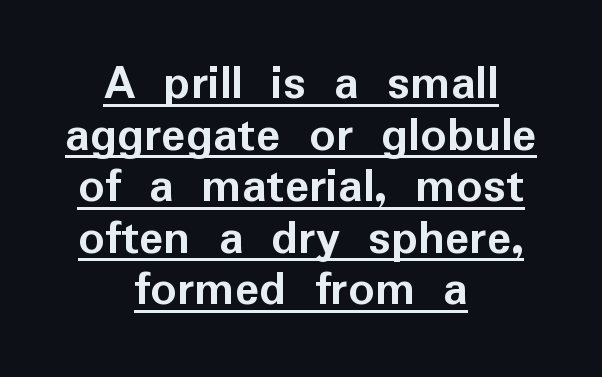
The characters look thick and weighty, a clear bold. Character widths vary here, with narrow letters taking less room than wide ones. Do the letters lean? They stand straight. The compositor balanced each line on the midline. How are the letters spaced? Ordinarily, with no added tracking. The designer dialed line spacing down below the default.
